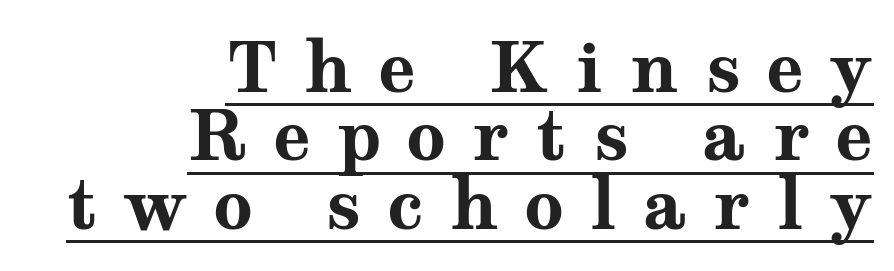
Q: Is the text bold? A: Yes.
Q: Is the text italic (slanted)? A: No, it is upright.
Q: Is the typeface a serif or a sans-serif typeface? A: Serif.
Q: Is the text underlined? A: Yes.
Q: How is the paragraph aligned? A: Right-aligned.
Q: Is the spacing between letters normal or unusually wide? A: Unusually wide.
Q: Is the spacing between lines tight, normal or loose? A: Tight.
Q: Width (condensed, normal, or wide)? A: Wide.
Q: Stroke contrast? A: Medium.
Q: x-height? A: Medium.
Q: Monospaced? A: No.
